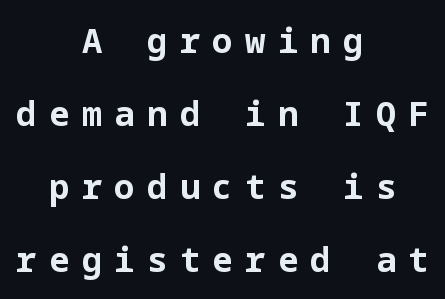
The strip under each line holds only bare page. You could fit nearly another row in the gap between these rows. Stroke thickness is high; the sample reads as a true bold. The face used here is rendered with a markedly widened letterfit. Tall strokes in this sample are plumb rather than angled.
